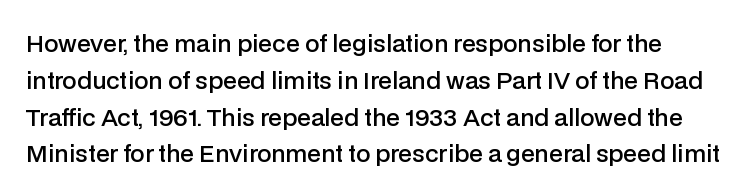
The image shows 23 px text type, upright; set normal line spacing (1.6x), normal letter spacing, not underlined.
